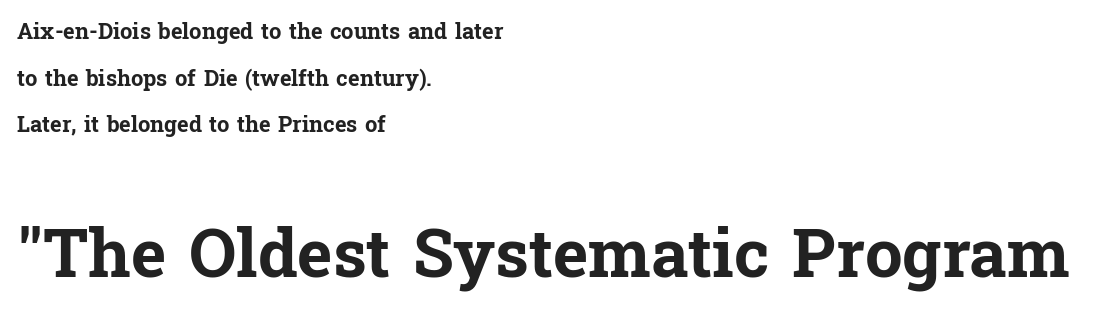
{"serif": "yes", "italic": "no", "bold": "yes", "weight": "bold", "width": "normal", "stroke_contrast": "low", "x_height": "medium", "monospaced": "no", "underline": "no", "align": "left", "line_spacing": "loose", "line_spacing_ratio": 2.12, "letter_spacing": "normal", "letter_spacing_em": 0.0, "larger_block": "second", "size_ratio": 3.05, "glyph_px": 67}
